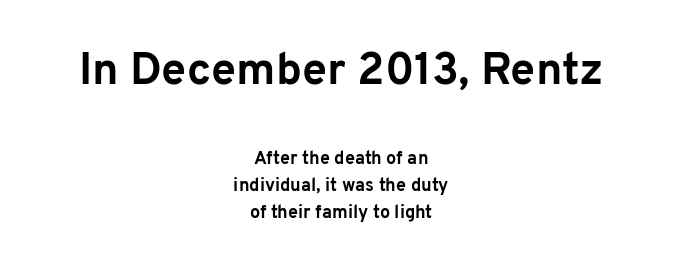
{"serif": "no", "italic": "no", "bold": "yes", "weight": "bold", "width": "normal", "stroke_contrast": "low", "x_height": "medium", "monospaced": "no", "underline": "no", "align": "center", "line_spacing": "normal", "line_spacing_ratio": 1.51, "letter_spacing": "normal", "letter_spacing_em": 0.0, "larger_block": "first", "size_ratio": 2.5, "glyph_px": 45}
